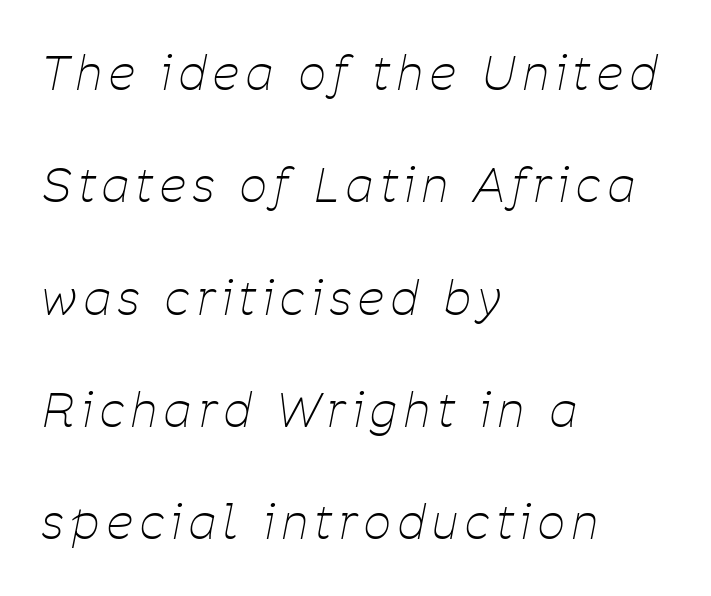
Stem width sits at or under what a default text font uses. Bare-footed words on every line. A typesetter would call this proportional, since set widths differ per character. The whole block is typeset with a tilt. Casual observation: everything's shoved over to the left.
